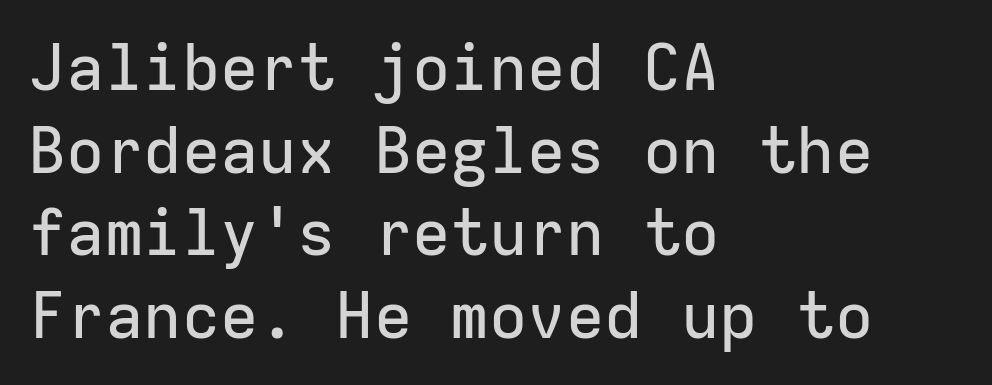
Q: Is the text italic (slanted)? A: No, it is upright.
Q: Is the typeface a serif or a sans-serif typeface? A: Sans-serif.
Q: Is the text underlined? A: No.
Q: How is the paragraph aligned? A: Left-aligned.
Q: Is the spacing between letters normal or unusually wide? A: Normal.
Q: Is the spacing between lines tight, normal or loose? A: Normal.
Q: Width (condensed, normal, or wide)? A: Normal.
Q: Stroke contrast? A: Low.
Q: x-height? A: Medium.
Q: Monospaced? A: Yes.
